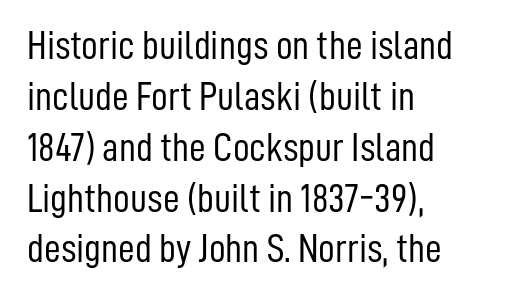
I'd call this a sans setting — the letters go barefoot. A typesetter would call this proportional, since set widths differ per character. Stems and bowls with no extra thickness — not bold. The letterforms sit shoulder to shoulder at normal distance.
